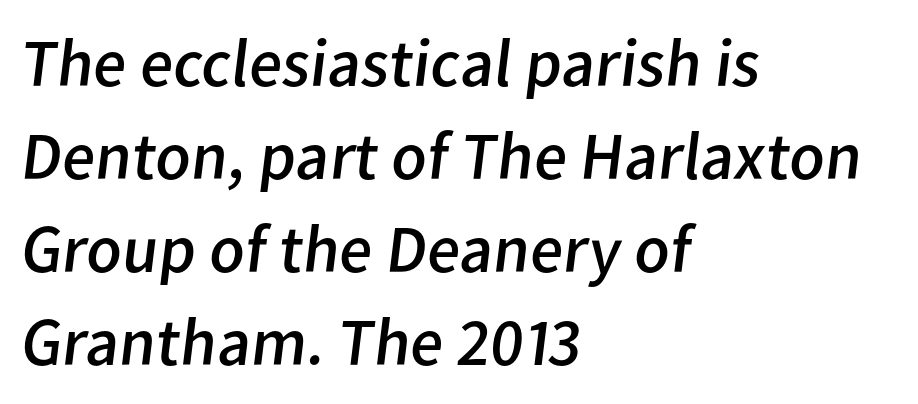
The image shows 68 px regular-weight sans-serif type; set left-aligned, normal line spacing (1.37x), normal letter spacing, not underlined; low stroke contrast and a medium x-height.
